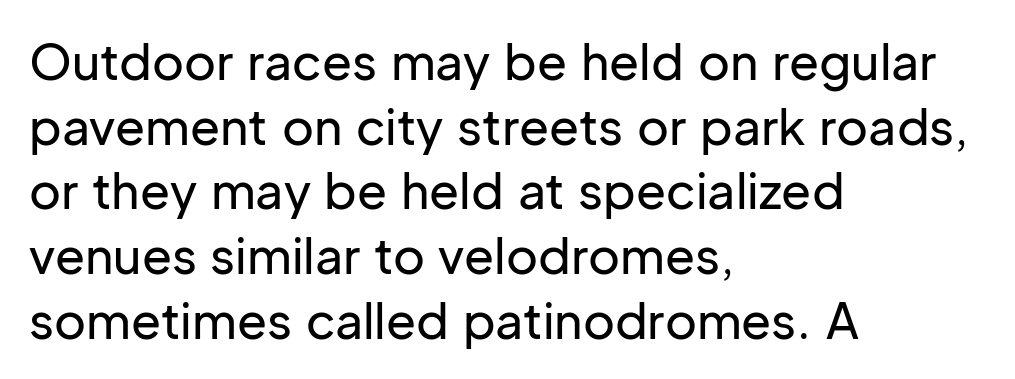
Q: Is the text italic (slanted)? A: No, it is upright.
Q: Is the typeface a serif or a sans-serif typeface? A: Sans-serif.
Q: Is the text underlined? A: No.
Q: How is the paragraph aligned? A: Left-aligned.
Q: Is the spacing between letters normal or unusually wide? A: Normal.
Q: Is the spacing between lines tight, normal or loose? A: Normal.
Q: Width (condensed, normal, or wide)? A: Normal.
Q: Stroke contrast? A: Low.
Q: x-height? A: Medium.
Q: Monospaced? A: No.
